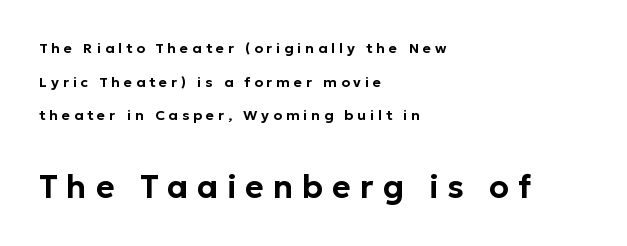
Q: Is the text italic (slanted)? A: No, it is upright.
Q: Is the typeface a serif or a sans-serif typeface? A: Sans-serif.
Q: Is the text underlined? A: No.
Q: How is the paragraph aligned? A: Left-aligned.
Q: Is the spacing between letters normal or unusually wide? A: Unusually wide.
Q: Is the spacing between lines tight, normal or loose? A: Loose.
Q: Which block of text is set in a larger size, the first (top) or the second (bottom)? A: The second (bottom) one.
Q: Width (condensed, normal, or wide)? A: Normal.
Q: Stroke contrast? A: Low.
Q: x-height? A: Medium.
Q: Monospaced? A: No.
